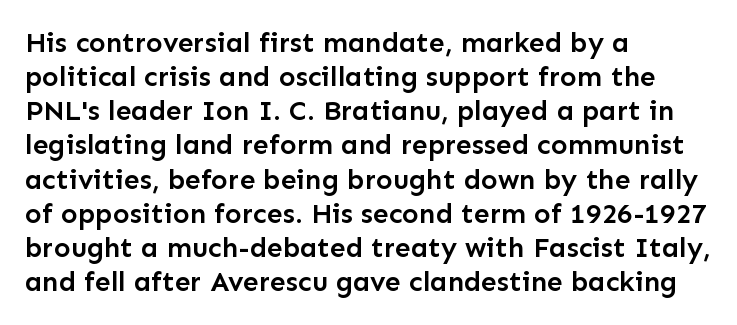
{"serif": "no", "italic": "no", "bold": "semi", "weight": "semibold", "width": "normal", "stroke_contrast": "low", "x_height": "medium", "monospaced": "no", "underline": "no", "align": "left", "line_spacing_ratio": 1.22, "letter_spacing": "normal", "letter_spacing_em": 0.0, "glyph_px": 28}
